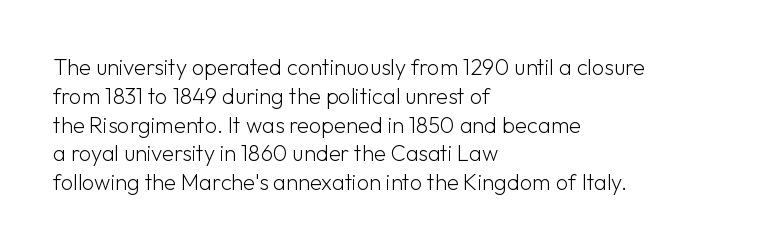
The image shows 22 px text type, upright; set left-aligned, normal line spacing (1.31x), normal letter spacing, not underlined.
